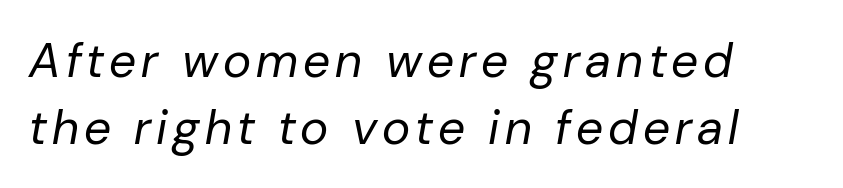
{"italic": "yes", "lean": "right", "slant_degrees": 10, "bold": "no", "weight": "regular", "width": "normal", "stroke_contrast": "low", "x_height": "medium", "monospaced": "no", "underline": "no", "align": "left", "line_spacing": "normal", "line_spacing_ratio": 1.39, "glyph_px": 48}
